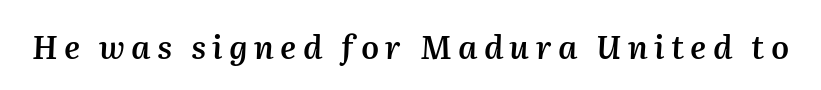
The type is letterspaced generously, with wide tracking. Looks like regular typesetting: each glyph gets only the width it needs. Designer's note — italics engaged. Check the space under the baseline: it is left empty.
